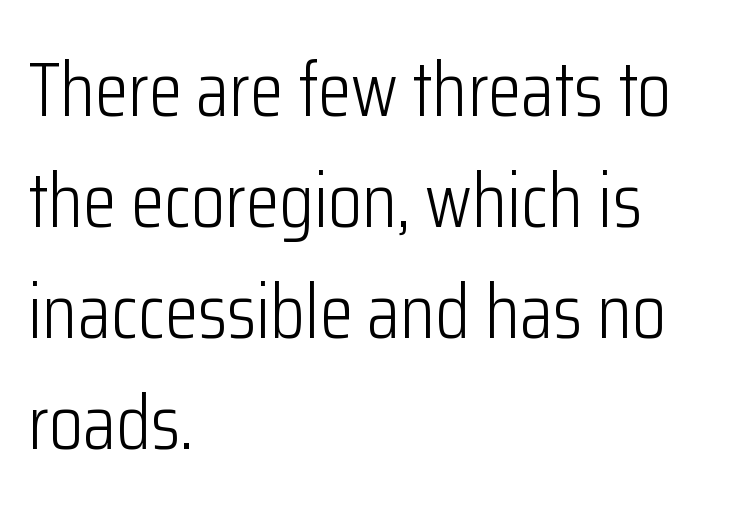
Q: Is the text bold? A: No.
Q: Is the text italic (slanted)? A: No, it is upright.
Q: Is the typeface a serif or a sans-serif typeface? A: Sans-serif.
Q: Is the text underlined? A: No.
Q: How is the paragraph aligned? A: Left-aligned.
Q: Is the spacing between letters normal or unusually wide? A: Normal.
Q: Is the spacing between lines tight, normal or loose? A: Normal.
Q: Width (condensed, normal, or wide)? A: Condensed.
Q: Stroke contrast? A: Low.
Q: x-height? A: Medium.
Q: Monospaced? A: No.
